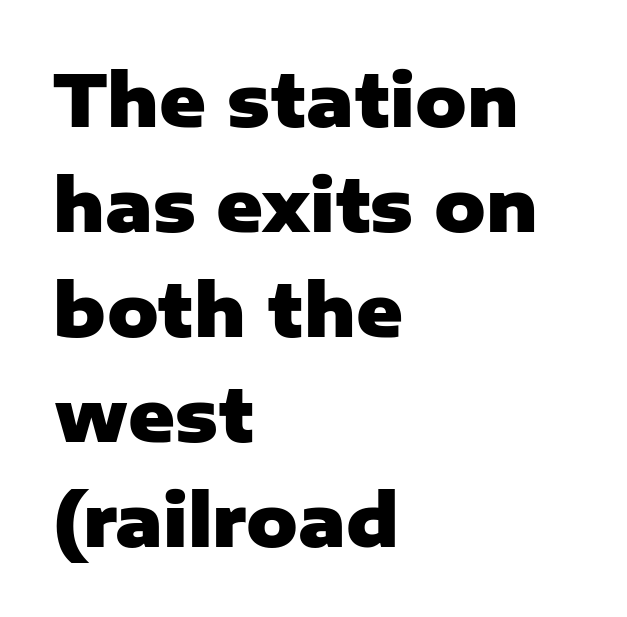
{"serif": "no", "italic": "no", "bold": "yes", "weight": "heavy", "width": "normal", "stroke_contrast": "low", "x_height": "medium", "monospaced": "no", "underline": "no", "align": "left", "line_spacing": "normal", "line_spacing_ratio": 1.48, "letter_spacing": "normal", "letter_spacing_em": 0.0, "glyph_px": 71}
